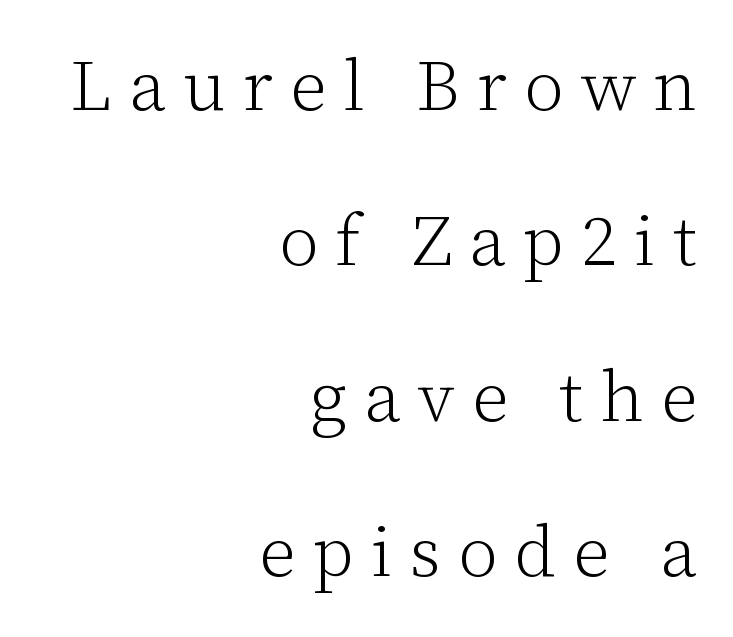
The image shows 71 px light serif type, upright; set right-aligned, loose line spacing (2.19x), unusually wide letter spacing (+0.24 em), not underlined; low stroke contrast and a medium x-height.
